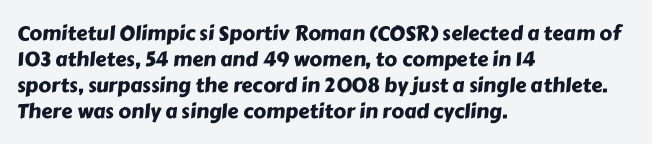
The image shows 20 px text type; set left-aligned, normal line spacing (1.3x), normal letter spacing, not underlined.
